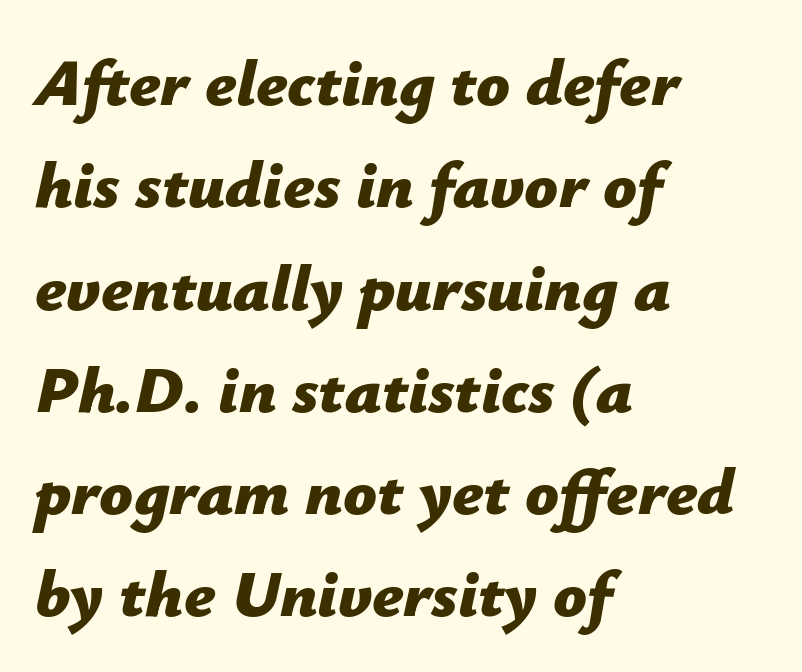
The image shows 66 px bold type, italic (leaning right); set left-aligned, normal line spacing (1.55x), normal letter spacing, not underlined; low stroke contrast and a medium x-height.
